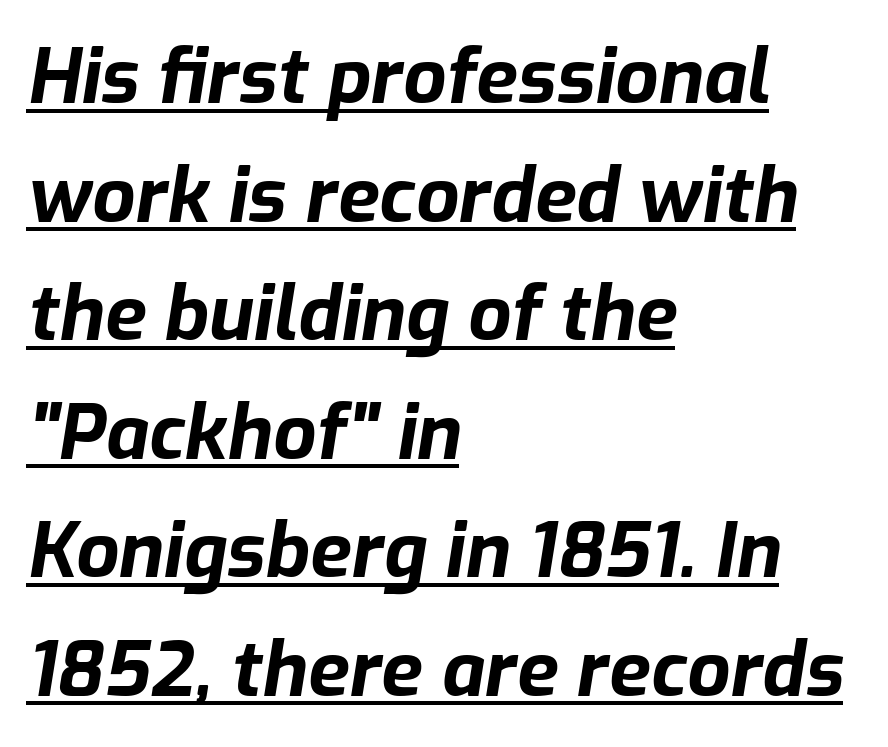
{"italic": "yes", "lean": "right", "slant_degrees": 9, "bold": "yes", "weight": "bold", "width": "normal", "stroke_contrast": "low", "x_height": "medium", "monospaced": "no", "underline": "yes", "align": "left", "line_spacing": "normal", "line_spacing_ratio": 1.56, "letter_spacing": "normal", "letter_spacing_em": 0.0, "glyph_px": 76}
